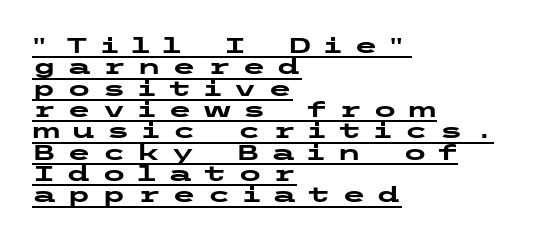
{"italic": "no", "bold": "yes", "underline": "yes", "align": "left", "line_spacing": "tight", "line_spacing_ratio": 0.97, "letter_spacing": "wide", "letter_spacing_em": 0.49, "glyph_px": 22}
